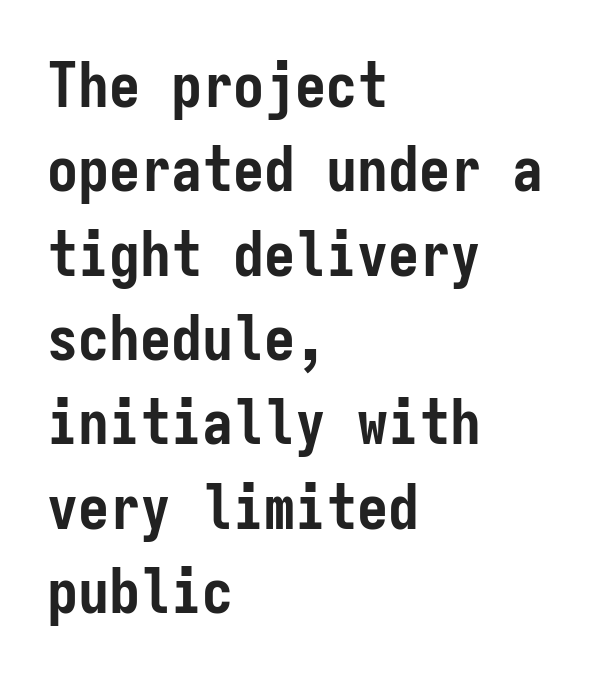
The image shows 62 px semibold, condensed sans-serif type, upright, monospaced; set left-aligned, normal line spacing (1.36x), normal letter spacing, not underlined; low stroke contrast and a medium x-height.
